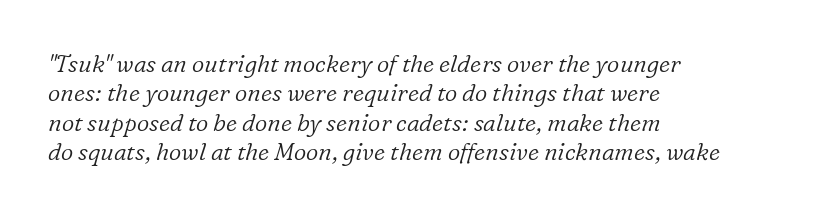
Weight class: somewhere from thin through regular. Characters are canted at an angle relative to the baseline's perpendicular. Letters rest on an invisible, unmarked baseline. Teacher's note: observe the even left margin — that is flush-left alignment.
